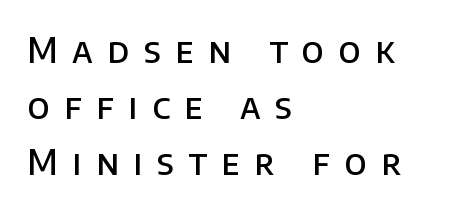
{"serif": "no", "italic": "no", "bold": "semi", "weight": "semibold", "width": "normal", "stroke_contrast": "low", "x_height": "large", "monospaced": "no", "underline": "no", "align": "left", "line_spacing": "normal", "line_spacing_ratio": 1.64, "letter_spacing": "wide", "letter_spacing_em": 0.43, "glyph_px": 34}
